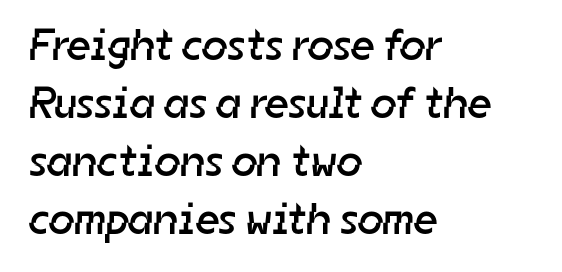
Weight class: somewhere from thin through regular. The rendering uses natural spacing where letterforms have individual widths. Glance below the letters and you will spot only blank space. Compared with typical paragraphs, the rows here are spaced about the same. Short and long lines alike share a common starting point at left.
